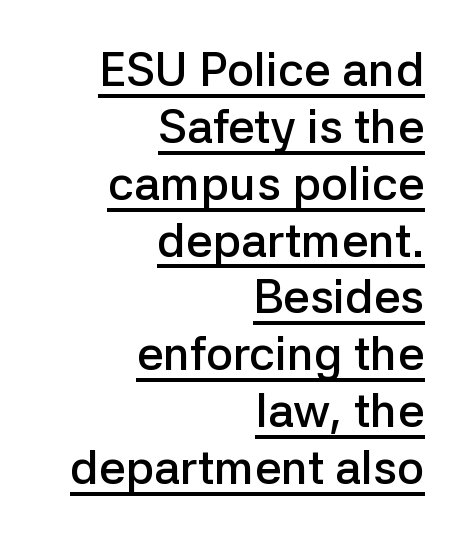
{"serif": "no", "italic": "no", "bold": "semi", "weight": "semibold", "width": "normal", "stroke_contrast": "low", "x_height": "medium", "monospaced": "no", "underline": "yes", "align": "right", "line_spacing_ratio": 1.21, "letter_spacing": "normal", "letter_spacing_em": 0.0, "glyph_px": 47}
